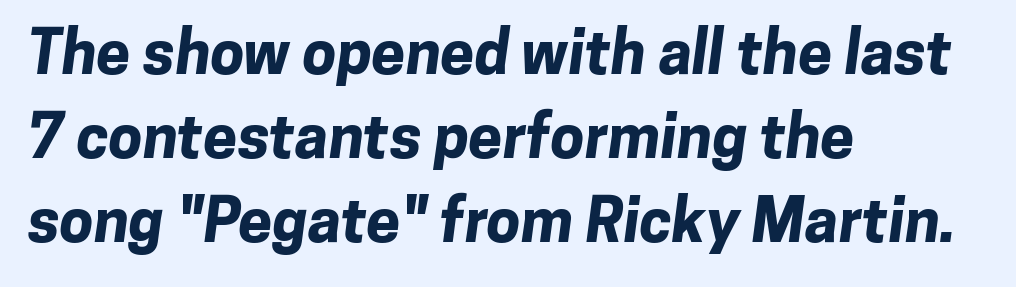
The image shows 61 px bold sans-serif type; set left-aligned, normal line spacing (1.38x), normal letter spacing, not underlined; low stroke contrast and a medium x-height.
